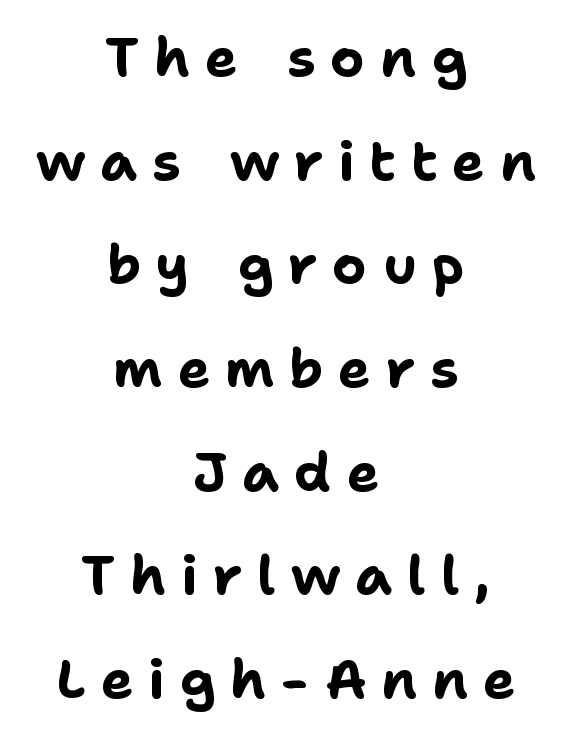
Does the leading feel generous? Absolutely, it's lavish. Do the characters align in a grid? No, the font is proportional. Each line is balanced around a shared central axis. The lettering holds an erect, upright posture throughout. The face used here is a sans, in the tradition of grotesques and geometrics. Its strokes are broad and dark, the hallmark of bold type.
